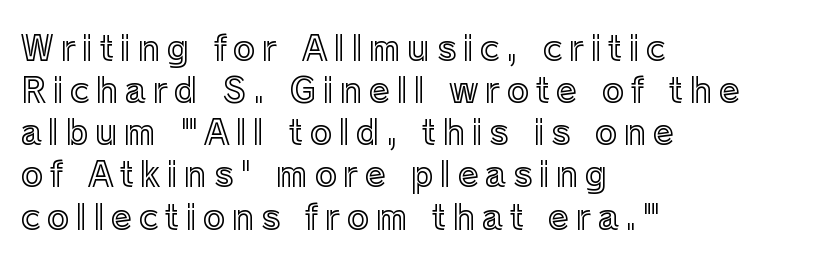
Character widths vary here, with narrow letters taking less room than wide ones. This is the regular roman posture of the typeface. Alignment: flush left. This rendering features lettering with no underline.
